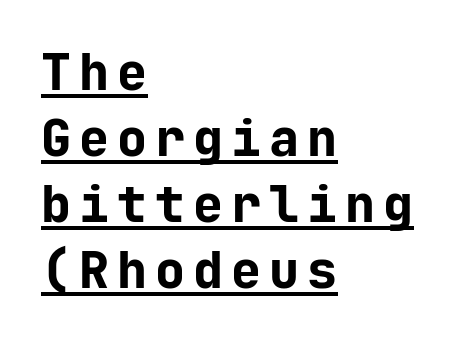
The paragraph has a hard left edge and a soft right edge. Note the uniform advance width — an 'i' takes as much space as an 'm'. Typesetter's note: full bold, strokes at maximum text heaviness. A normal amount of white space separates one row of letters from the next.
